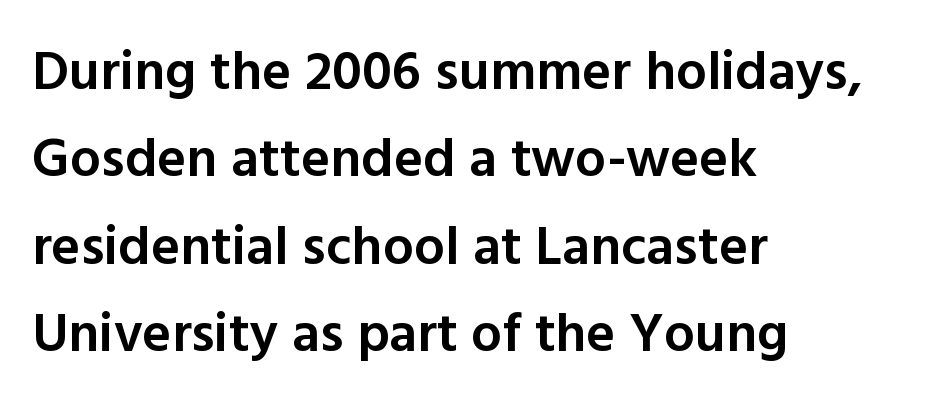
Tracking here is standard; glyphs follow each other at the usual distance. Nope, not italic — everything's standing straight. The font family rendered here belongs to the sans-serif group. Heft: intermediate — a semibold. The text block is weighted toward the left margin, trailing off unevenly rightward. Each row of text sits above clean, open space.
